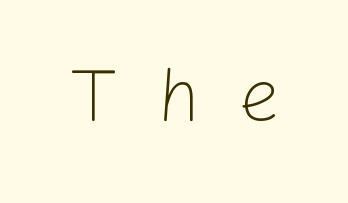
Q: Is the text bold? A: No.
Q: Is the text italic (slanted)? A: No, it is upright.
Q: Is the typeface a serif or a sans-serif typeface? A: Sans-serif.
Q: Is the text underlined? A: No.
Q: Is the spacing between letters normal or unusually wide? A: Unusually wide.
Q: Width (condensed, normal, or wide)? A: Normal.
Q: Stroke contrast? A: Low.
Q: x-height? A: Medium.
Q: Monospaced? A: No.
